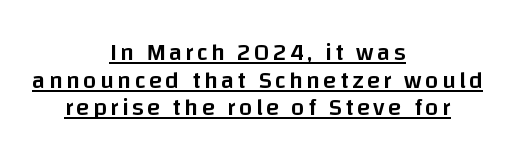
Emphasis by weight is partial: semibold. The lines in this sample share a center point and differ in where they start and stop. A baseline rule has been typeset under these characters. Rows of type sit shoulder to shoulder in the vertical direction.
